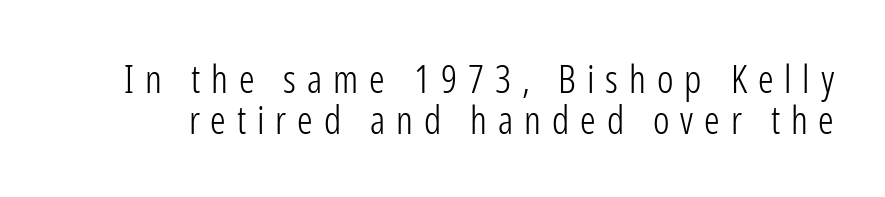
Q: Is the text bold? A: No.
Q: Is the text italic (slanted)? A: No, it is upright.
Q: Is the typeface a serif or a sans-serif typeface? A: Sans-serif.
Q: Is the text underlined? A: No.
Q: Is the spacing between letters normal or unusually wide? A: Unusually wide.
Q: Is the spacing between lines tight, normal or loose? A: Tight.
Q: Width (condensed, normal, or wide)? A: Condensed.
Q: Stroke contrast? A: Low.
Q: x-height? A: Medium.
Q: Monospaced? A: No.
